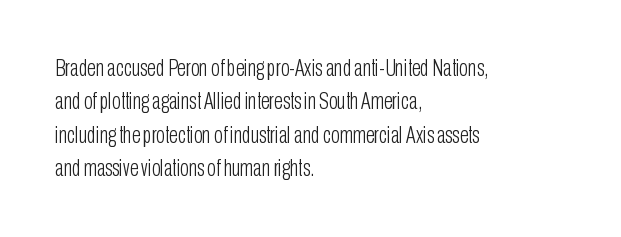
Q: Is the text bold? A: No.
Q: Is the text italic (slanted)? A: No, it is upright.
Q: Is the text underlined? A: No.
Q: How is the paragraph aligned? A: Left-aligned.
Q: Is the spacing between letters normal or unusually wide? A: Normal.
Q: Is the spacing between lines tight, normal or loose? A: Normal.
